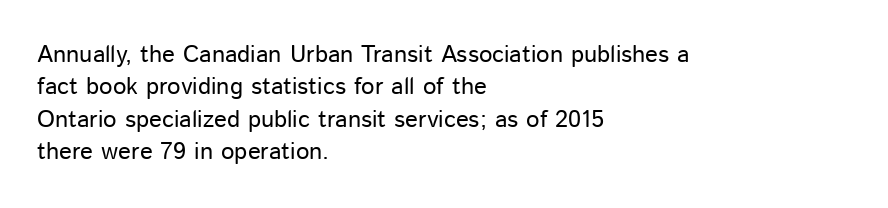
Q: Is the text bold? A: No.
Q: Is the text italic (slanted)? A: No, it is upright.
Q: Is the text underlined? A: No.
Q: How is the paragraph aligned? A: Left-aligned.
Q: Is the spacing between letters normal or unusually wide? A: Normal.
Q: Is the spacing between lines tight, normal or loose? A: Normal.
